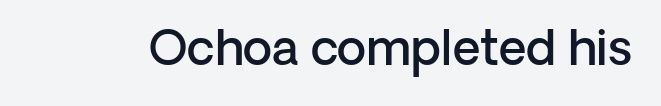
The letters advance in unequal steps, a hallmark of proportional type. Unlike a traditional serif, this face leaves its strokes unadorned. The letterforms sit shoulder to shoulder at normal distance. This is moderately heavy type, rendered in semibold. Plain, unruled lines of type.
